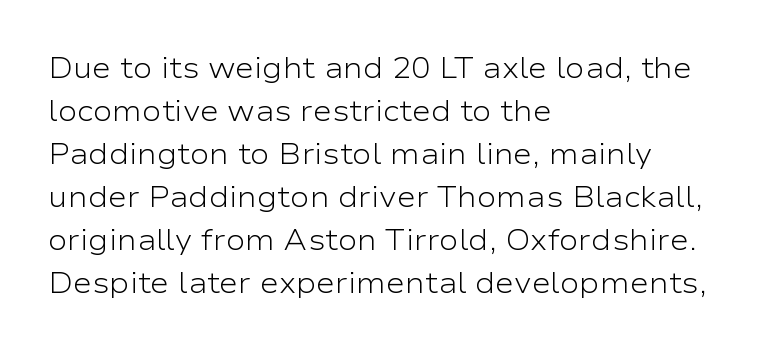
Each letter keeps its own natural width here, so spacing adapts to shape. Bold? No — there's no thickening of the strokes. Observe the absence of serifs on each vertical stroke in this sample. Designer's note — italics off, roman on. Compared with a centered layout, this one pins lines to the left instead. The line texture is even and compact thanks to regular tracking.
